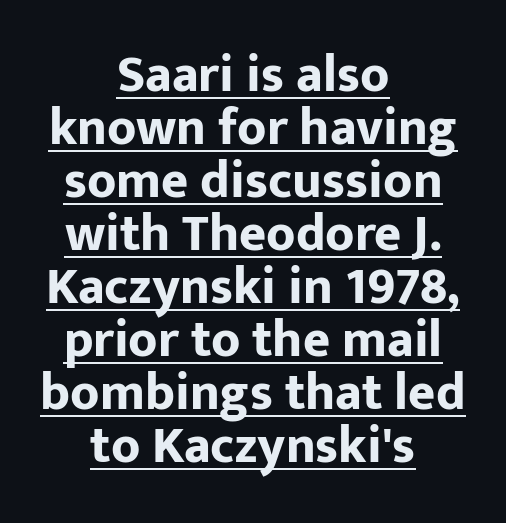
The image shows 52 px bold sans-serif type, upright; set centered, tight line spacing (1.02x), normal letter spacing, underlined; low stroke contrast and a medium x-height.
